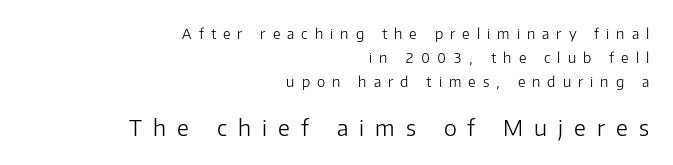
Q: Is the text bold? A: No.
Q: Is the text italic (slanted)? A: No, it is upright.
Q: Is the text underlined? A: No.
Q: How is the paragraph aligned? A: Right-aligned.
Q: Is the spacing between letters normal or unusually wide? A: Unusually wide.
Q: Is the spacing between lines tight, normal or loose? A: Normal.
Q: Which block of text is set in a larger size, the first (top) or the second (bottom)? A: The second (bottom) one.
